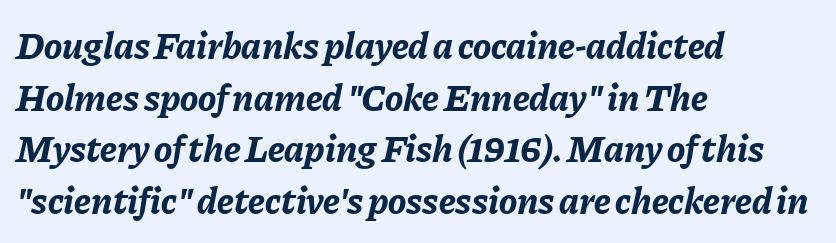
{"italic": "yes", "lean": "right", "slant_degrees": 11, "bold": "yes", "weight": "bold", "width": "normal", "stroke_contrast": "low", "x_height": "medium", "monospaced": "no", "underline": "no", "align": "left", "line_spacing": "normal", "line_spacing_ratio": 1.36, "letter_spacing": "normal", "letter_spacing_em": 0.0, "glyph_px": 38}
